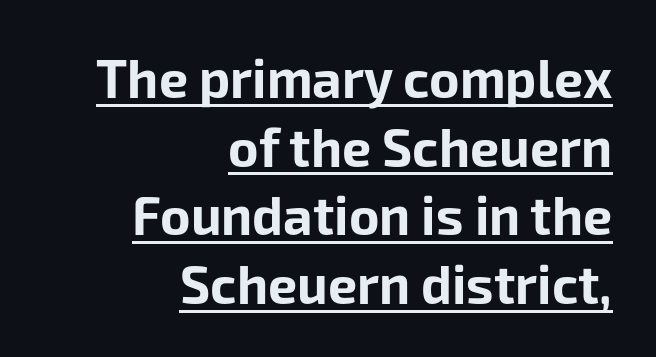
The image shows 52 px bold sans-serif type, upright; set right-aligned, normal line spacing (1.32x), normal letter spacing, underlined; low stroke contrast and a medium x-height.
